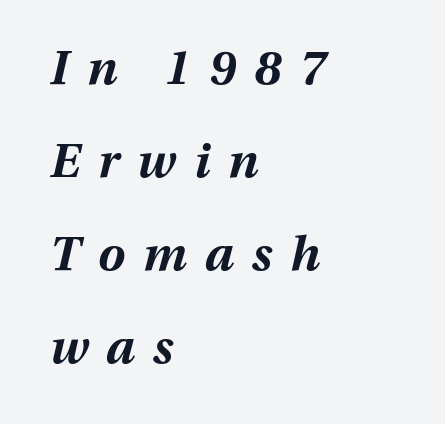
The baseline area is clear. Each word looks stretched out because of the extra space between its letters. Left-aligned paragraph, ragged on the right. The text carries the slant typical of an italic or oblique font.
